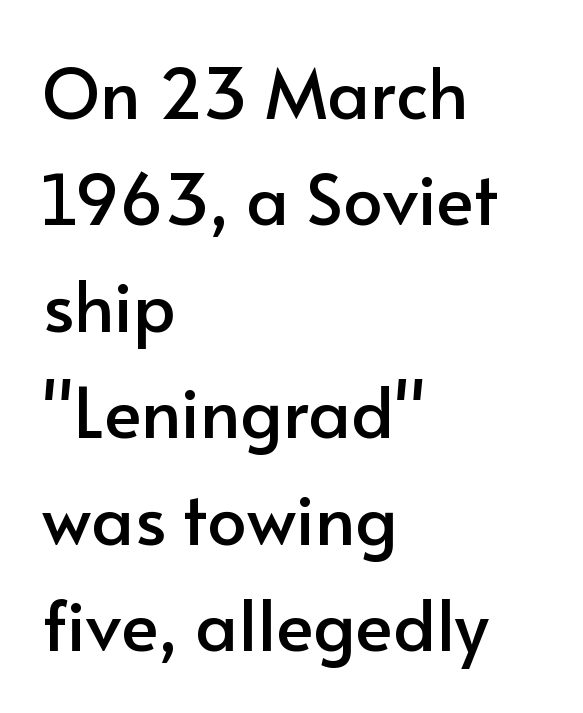
The image shows 70 px sans-serif type, upright; set left-aligned, normal line spacing (1.52x), normal letter spacing, not underlined; low stroke contrast and a small x-height.
